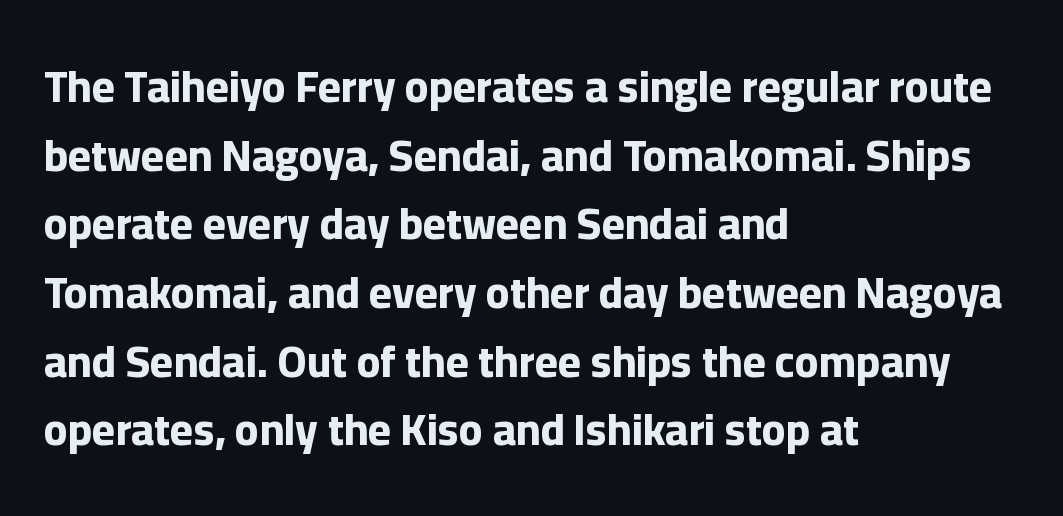
Q: Is the text bold? A: Yes.
Q: Is the text italic (slanted)? A: No, it is upright.
Q: Is the typeface a serif or a sans-serif typeface? A: Sans-serif.
Q: Is the text underlined? A: No.
Q: How is the paragraph aligned? A: Left-aligned.
Q: Is the spacing between letters normal or unusually wide? A: Normal.
Q: Is the spacing between lines tight, normal or loose? A: Normal.
Q: Width (condensed, normal, or wide)? A: Normal.
Q: Stroke contrast? A: Low.
Q: x-height? A: Medium.
Q: Monospaced? A: No.
